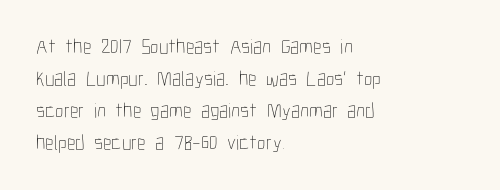
Q: Is the text bold? A: No.
Q: Is the text italic (slanted)? A: No, it is upright.
Q: Is the text underlined? A: No.
Q: How is the paragraph aligned? A: Left-aligned.
Q: Is the spacing between letters normal or unusually wide? A: Normal.
Q: Is the spacing between lines tight, normal or loose? A: Normal.
